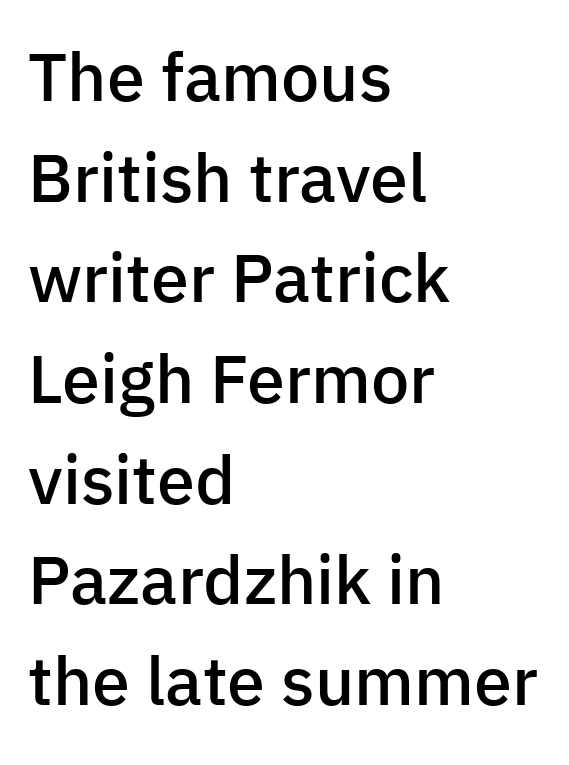
{"serif": "no", "italic": "no", "bold": "semi", "weight": "semibold", "width": "normal", "stroke_contrast": "low", "x_height": "medium", "monospaced": "no", "underline": "no", "align": "left", "line_spacing": "normal", "line_spacing_ratio": 1.48, "letter_spacing": "normal", "letter_spacing_em": 0.0, "glyph_px": 68}
